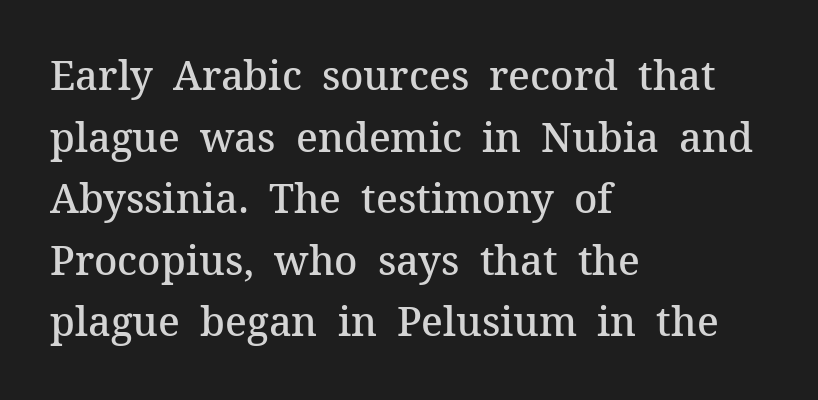
The image shows 40 px semibold serif type, upright; set left-aligned, normal line spacing (1.54x), normal letter spacing, not underlined; medium stroke contrast and a medium x-height.
